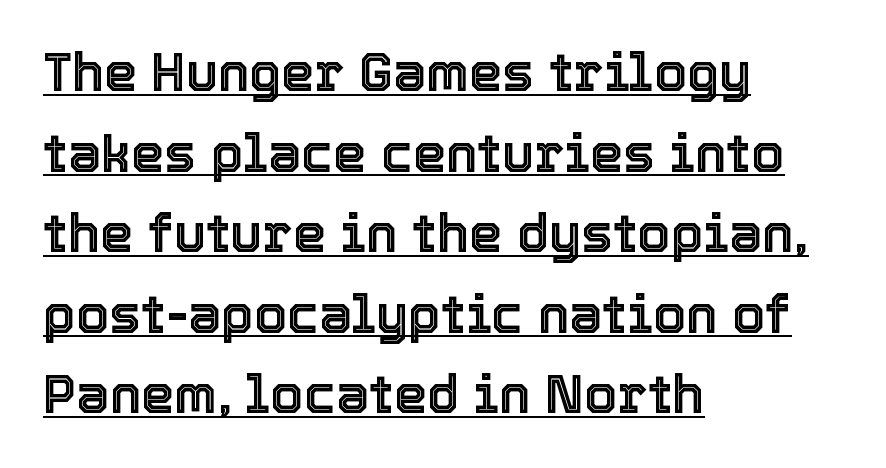
{"italic": "no", "width": "normal", "x_height": "medium", "monospaced": "no", "underline": "yes", "align": "left", "line_spacing": "normal", "line_spacing_ratio": 1.52, "letter_spacing": "normal", "letter_spacing_em": 0.0, "glyph_px": 53}
